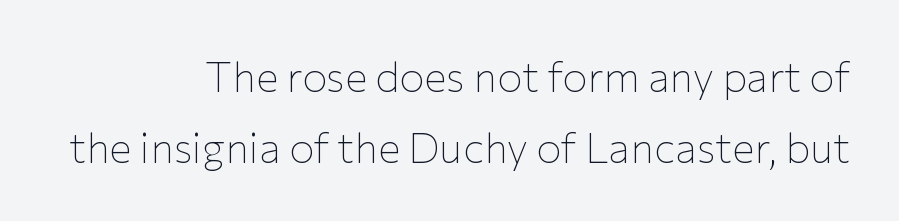
Q: Is the text bold? A: No.
Q: Is the text italic (slanted)? A: No, it is upright.
Q: Is the typeface a serif or a sans-serif typeface? A: Sans-serif.
Q: Is the text underlined? A: No.
Q: How is the paragraph aligned? A: Right-aligned.
Q: Is the spacing between letters normal or unusually wide? A: Normal.
Q: Is the spacing between lines tight, normal or loose? A: Normal.
Q: Width (condensed, normal, or wide)? A: Normal.
Q: Stroke contrast? A: Low.
Q: x-height? A: Medium.
Q: Monospaced? A: No.
